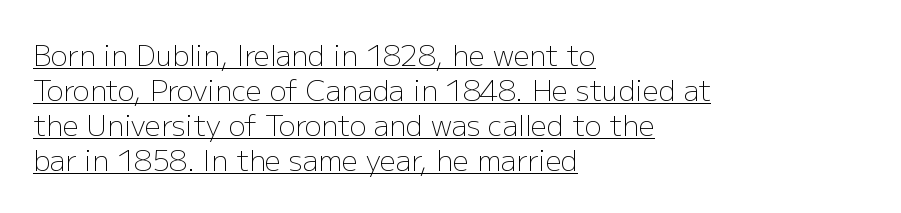
The image shows 28 px light sans-serif type, upright; set left-aligned, normal line spacing (1.25x), normal letter spacing, underlined; low stroke contrast and a medium x-height.
